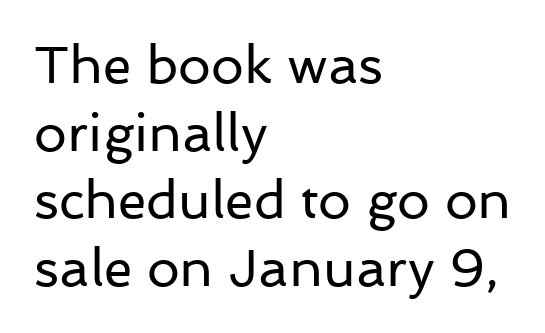
{"serif": "no", "italic": "no", "bold": "no", "weight": "regular", "width": "normal", "stroke_contrast": "low", "x_height": "medium", "monospaced": "no", "underline": "no", "align": "left", "line_spacing": "normal", "line_spacing_ratio": 1.3, "letter_spacing": "normal", "letter_spacing_em": 0.0, "glyph_px": 52}
